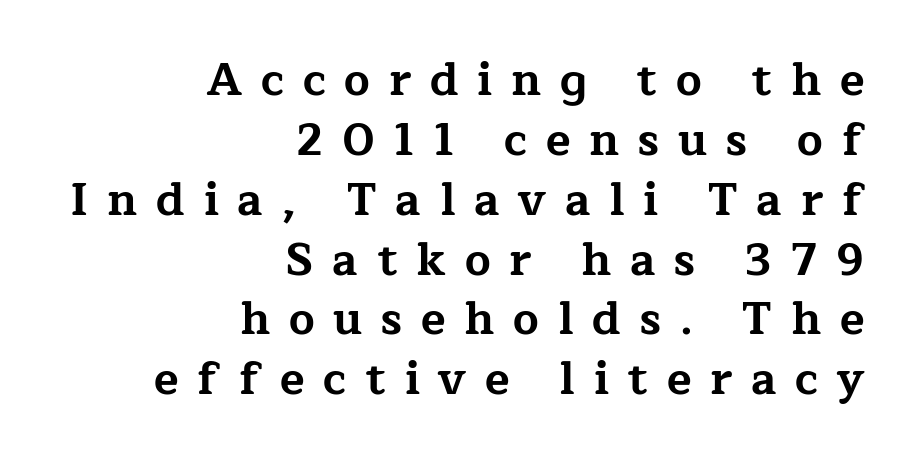
{"serif": "yes", "italic": "no", "bold": "yes", "weight": "bold", "width": "wide", "stroke_contrast": "low", "x_height": "medium", "monospaced": "no", "underline": "no", "align": "right", "line_spacing": "normal", "line_spacing_ratio": 1.33, "letter_spacing": "wide", "letter_spacing_em": 0.42, "glyph_px": 45}
